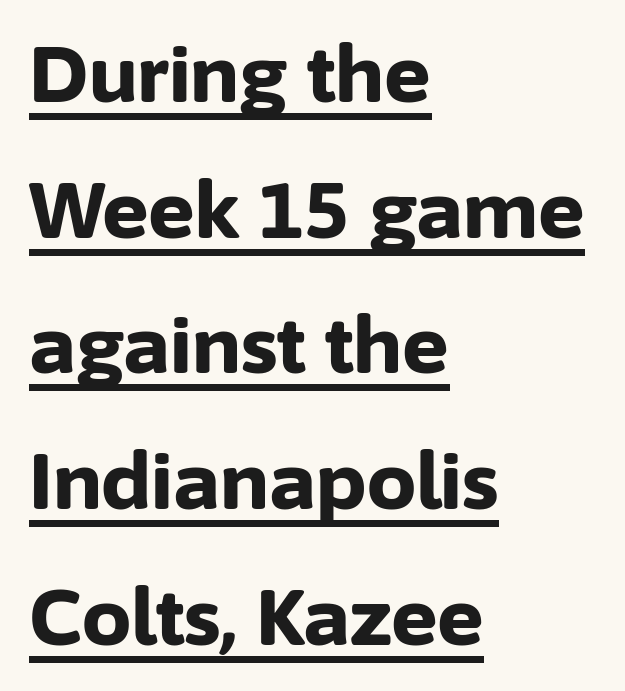
The image shows 78 px bold sans-serif type, upright; set left-aligned, line spacing 1.74x, normal letter spacing, underlined; low stroke contrast and a medium x-height.
